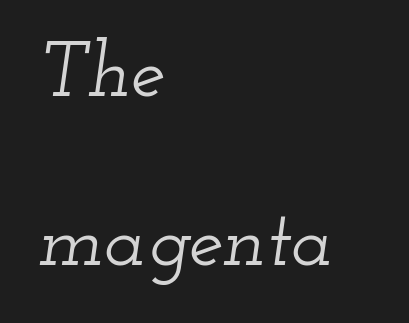
{"serif": "yes", "italic": "yes", "lean": "right", "slant_degrees": 12, "width": "wide", "stroke_contrast": "low", "x_height": "small", "monospaced": "no", "underline": "no", "align": "left", "line_spacing": "loose", "line_spacing_ratio": 2.17, "letter_spacing": "normal", "letter_spacing_em": 0.0, "glyph_px": 78}
